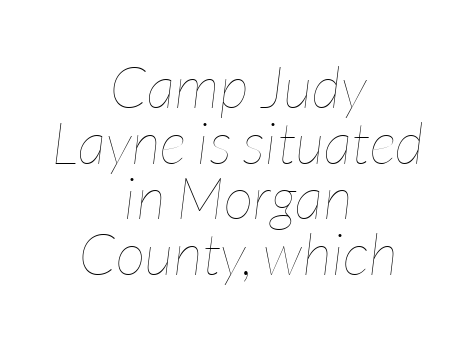
The image shows 58 px thin, condensed type, italic (leaning right); set centered, tight line spacing (0.96x), normal letter spacing, not underlined; low stroke contrast and a medium x-height.
